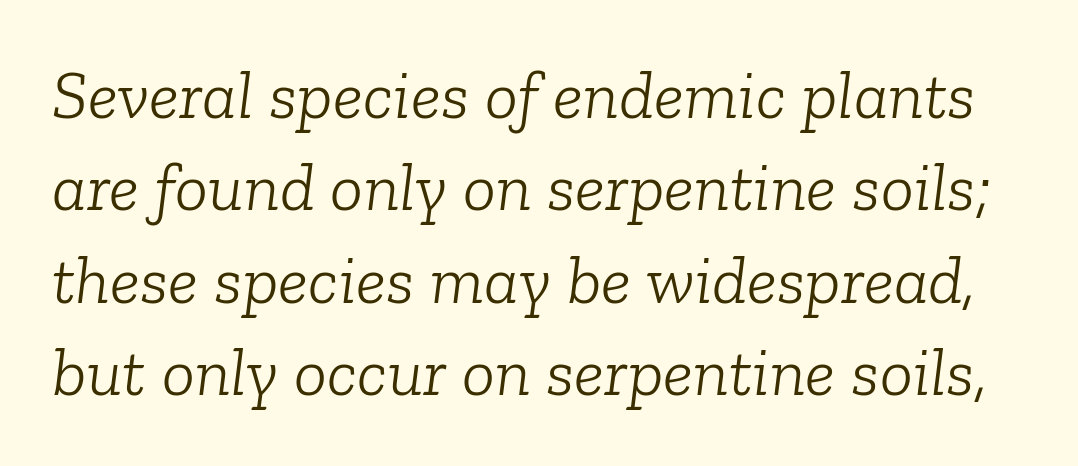
Q: Is the text bold? A: No.
Q: Is the text italic (slanted)? A: Yes, it leans right by about 6 degrees.
Q: Is the typeface a serif or a sans-serif typeface? A: Serif.
Q: Is the text underlined? A: No.
Q: Is the spacing between letters normal or unusually wide? A: Normal.
Q: Is the spacing between lines tight, normal or loose? A: Normal.
Q: Width (condensed, normal, or wide)? A: Normal.
Q: Stroke contrast? A: Low.
Q: x-height? A: Medium.
Q: Monospaced? A: No.
